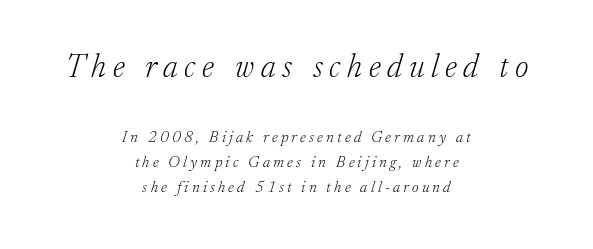
Typographically, this falls in the serif category. Scale decreases going downward across the two blocks. Here the glyphs are tracked loosely, breaking word shapes into spaced letters. Horizontally, the lines are justified to the midpoint only. Each letter keeps its own natural width here, so spacing adapts to shape.
